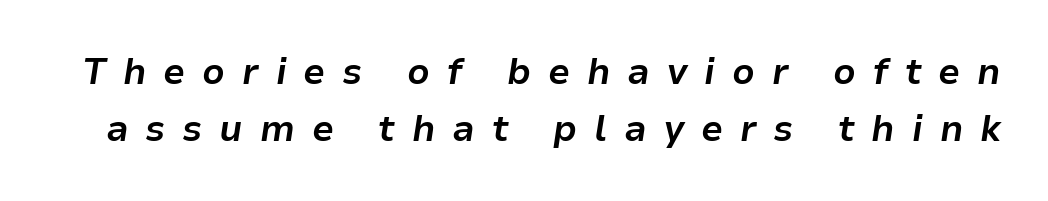
{"italic": "yes", "lean": "right", "slant_degrees": 9, "bold": "yes", "weight": "bold", "width": "normal", "stroke_contrast": "low", "x_height": "medium", "monospaced": "no", "underline": "no", "line_spacing": "normal", "line_spacing_ratio": 1.58, "letter_spacing": "wide", "letter_spacing_em": 0.47, "glyph_px": 36}
